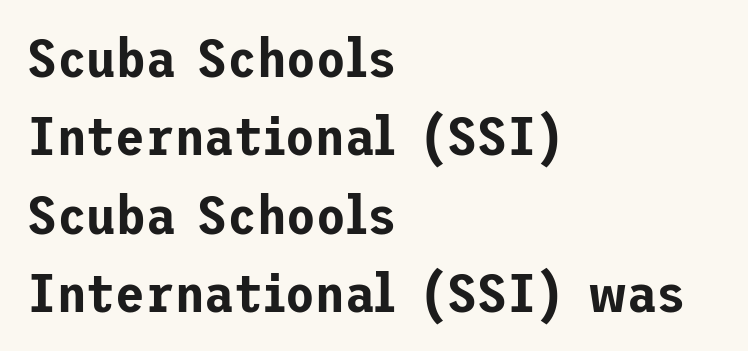
The image shows 54 px sans-serif type, upright; set left-aligned, normal line spacing (1.45x), normal letter spacing, not underlined; low stroke contrast and a medium x-height.
